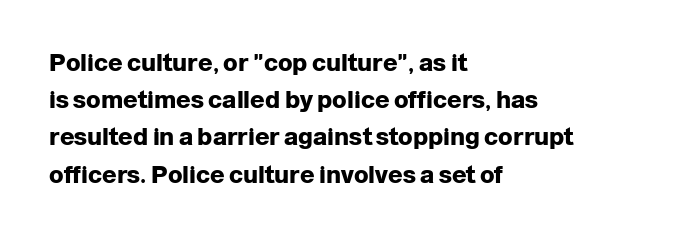
{"italic": "no", "bold": "yes", "underline": "no", "align": "left", "line_spacing": "normal", "line_spacing_ratio": 1.55, "letter_spacing": "normal", "letter_spacing_em": 0.0, "glyph_px": 24}
